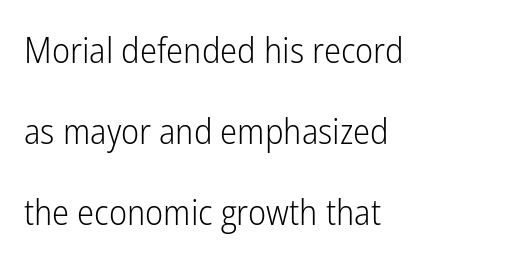
{"serif": "no", "italic": "no", "bold": "no", "weight": "light", "width": "condensed", "stroke_contrast": "low", "x_height": "medium", "monospaced": "no", "underline": "no", "align": "left", "line_spacing": "loose", "line_spacing_ratio": 2.25, "letter_spacing": "normal", "letter_spacing_em": 0.0, "glyph_px": 36}
